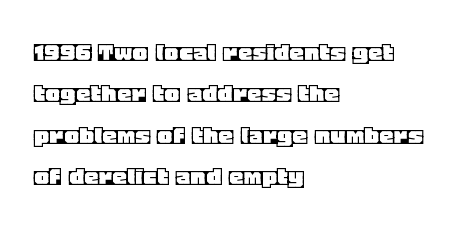
The image shows 29 px text type, upright; set left-aligned, normal line spacing (1.43x), normal letter spacing, not underlined; a large x-height.
